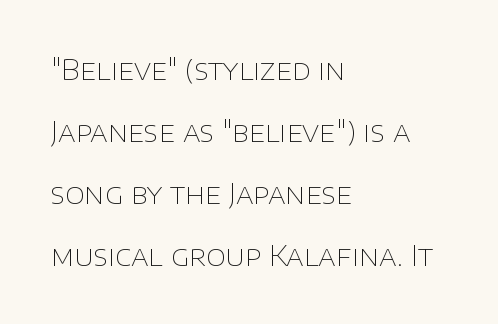
The line texture is even and compact thanks to regular tracking. The rendering uses a large line-height, opening up the rows. No chunkiness to these letters — they're not bold. Characters remain perfectly vertical along every line.
